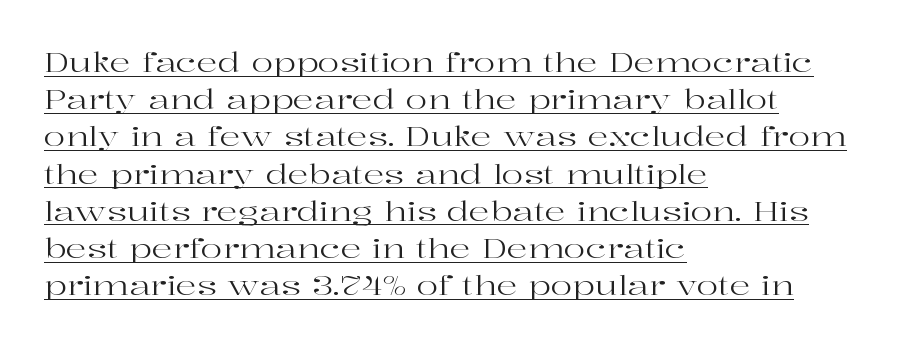
{"italic": "no", "bold": "no", "underline": "yes", "align": "left", "line_spacing": "normal", "line_spacing_ratio": 1.43, "letter_spacing": "normal", "letter_spacing_em": 0.0, "glyph_px": 26}
